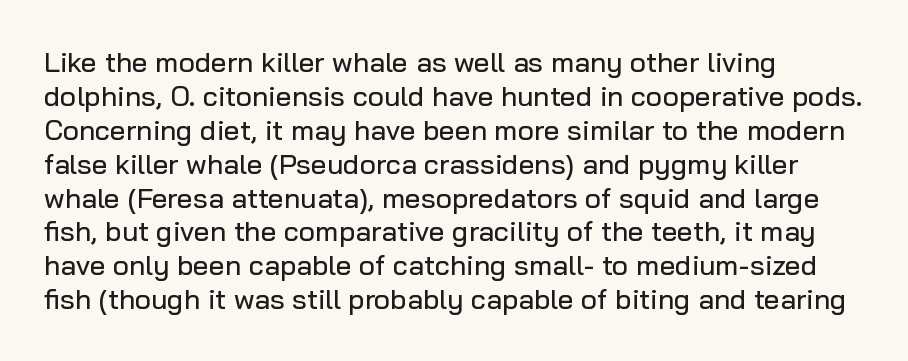
Q: Is the text italic (slanted)? A: No, it is upright.
Q: Is the typeface a serif or a sans-serif typeface? A: Sans-serif.
Q: Is the text underlined? A: No.
Q: How is the paragraph aligned? A: Left-aligned.
Q: Is the spacing between letters normal or unusually wide? A: Normal.
Q: Width (condensed, normal, or wide)? A: Normal.
Q: Stroke contrast? A: Low.
Q: x-height? A: Medium.
Q: Monospaced? A: No.
